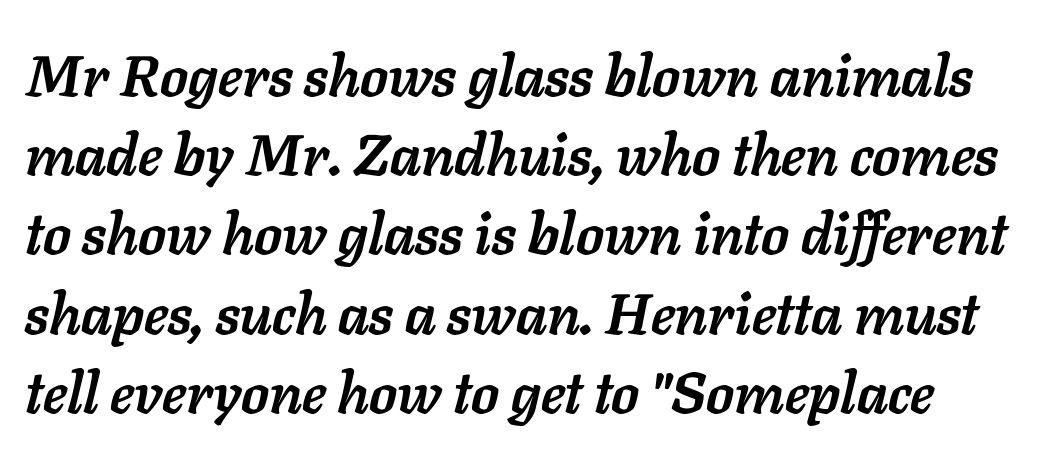
{"italic": "yes", "lean": "right", "slant_degrees": 11, "bold": "yes", "weight": "semibold", "width": "normal", "stroke_contrast": "low", "x_height": "medium", "monospaced": "no", "underline": "no", "line_spacing": "normal", "line_spacing_ratio": 1.39, "letter_spacing": "normal", "letter_spacing_em": 0.0, "glyph_px": 57}
